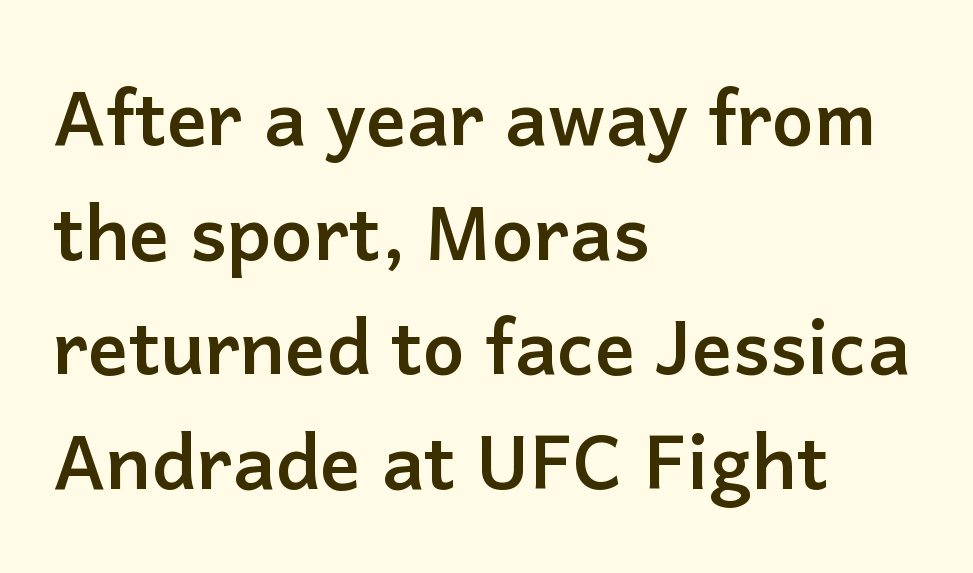
The image shows 75 px semibold sans-serif type, upright; set left-aligned, normal line spacing (1.53x), normal letter spacing, not underlined; low stroke contrast and a medium x-height.
